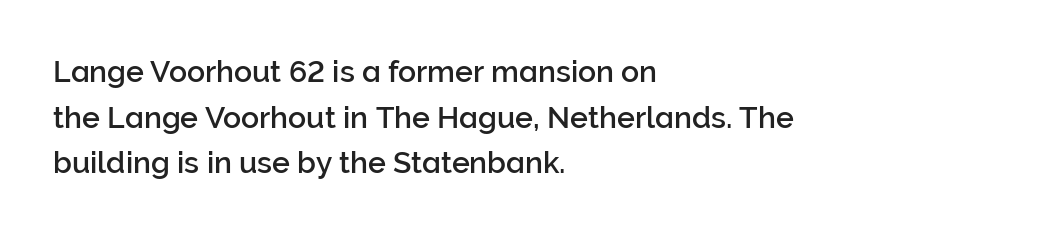
{"serif": "no", "italic": "no", "width": "normal", "stroke_contrast": "low", "x_height": "medium", "monospaced": "no", "underline": "no", "align": "left", "line_spacing": "normal", "line_spacing_ratio": 1.52, "letter_spacing": "normal", "letter_spacing_em": 0.0, "glyph_px": 30}
